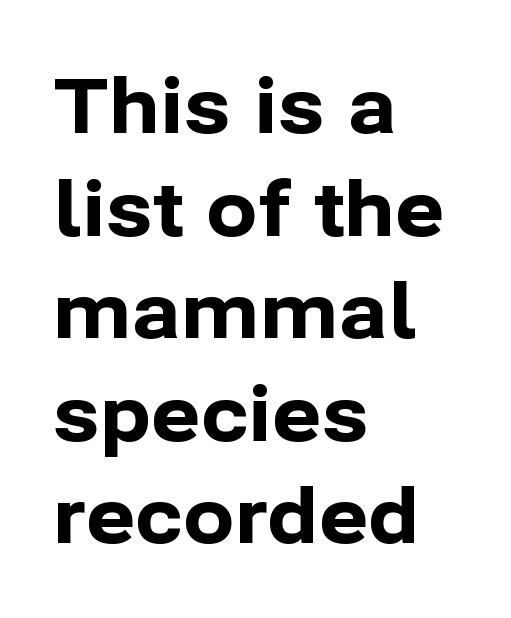
The image shows 76 px bold sans-serif type, upright; set left-aligned, normal line spacing (1.35x), normal letter spacing, not underlined; low stroke contrast and a medium x-height.
